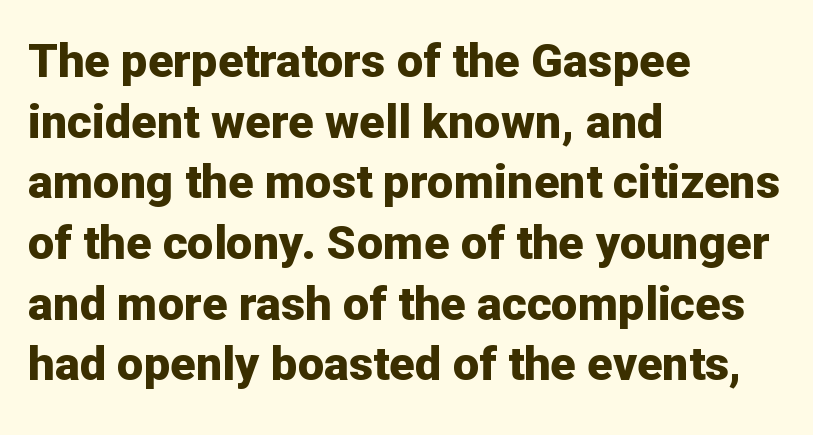
{"serif": "no", "italic": "no", "bold": "yes", "weight": "bold", "width": "normal", "stroke_contrast": "low", "x_height": "medium", "monospaced": "no", "underline": "no", "align": "left", "line_spacing": "normal", "line_spacing_ratio": 1.29, "letter_spacing": "normal", "letter_spacing_em": 0.0, "glyph_px": 47}
